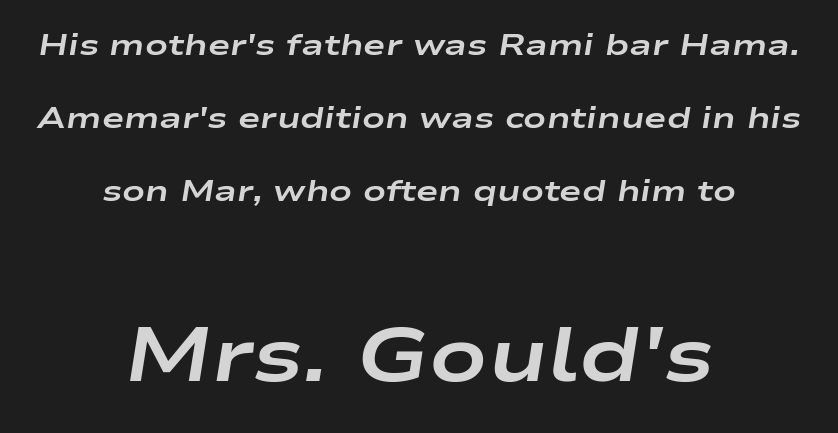
Strokes here are thick enough to call this a true bold. Varying glyph widths throughout — classic text-font behaviour. Reading down the column, the eye jumps a long way to each next line. A student would notice the bottom passage is typeset larger than what precedes it.
